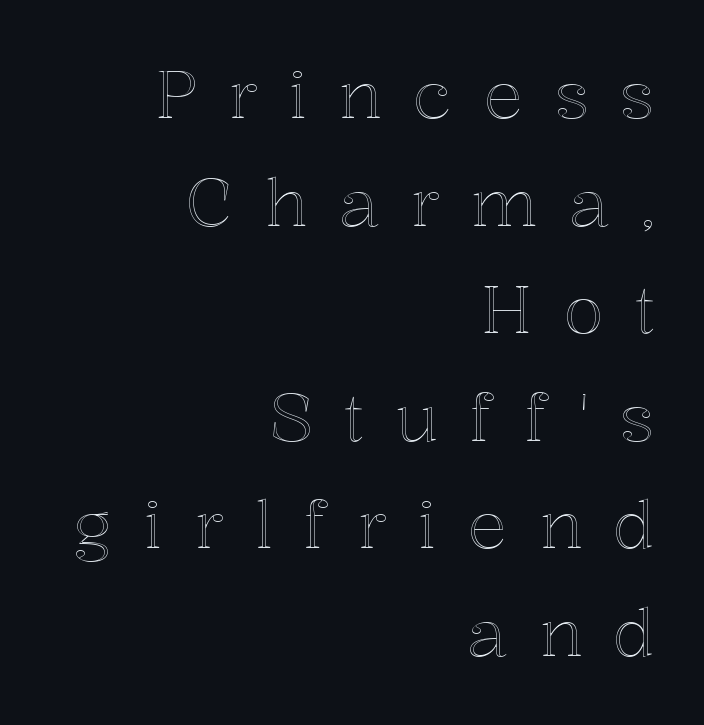
{"italic": "no", "width": "normal", "x_height": "medium", "monospaced": "no", "underline": "no", "align": "right", "line_spacing": "normal", "line_spacing_ratio": 1.63, "letter_spacing": "wide", "letter_spacing_em": 0.47, "glyph_px": 66}
